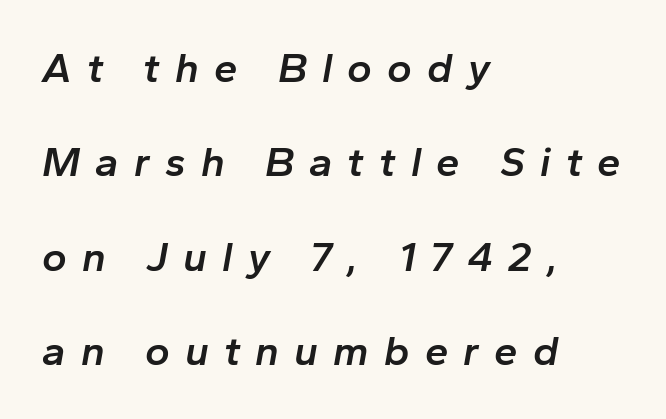
{"italic": "yes", "lean": "right", "slant_degrees": 10, "bold": "semi", "weight": "semibold", "width": "normal", "stroke_contrast": "low", "x_height": "medium", "monospaced": "no", "underline": "no", "align": "left", "line_spacing": "loose", "line_spacing_ratio": 2.25, "letter_spacing": "wide", "letter_spacing_em": 0.36, "glyph_px": 42}
